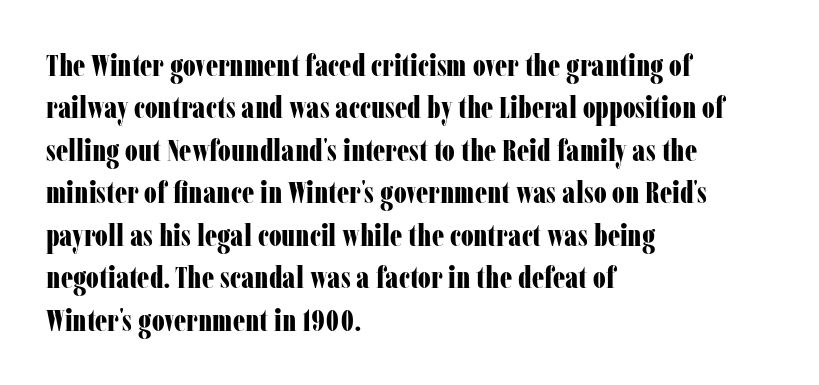
{"serif": "yes", "italic": "no", "bold": "yes", "weight": "bold", "width": "condensed", "stroke_contrast": "low", "x_height": "medium", "monospaced": "no", "underline": "no", "align": "left", "line_spacing": "normal", "line_spacing_ratio": 1.37, "letter_spacing": "normal", "letter_spacing_em": 0.0, "glyph_px": 31}
